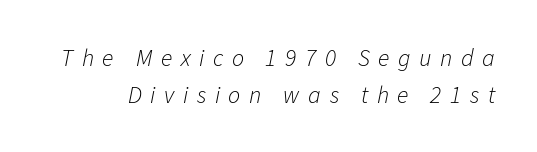
Evenly set lines give the paragraph a standard silhouette. Every character sits at an angle, as italics do. Check under the words: just untouched page. There is plenty of visible air inserted between adjacent glyphs. The typesetting does not lean heavy: it is not bold.
